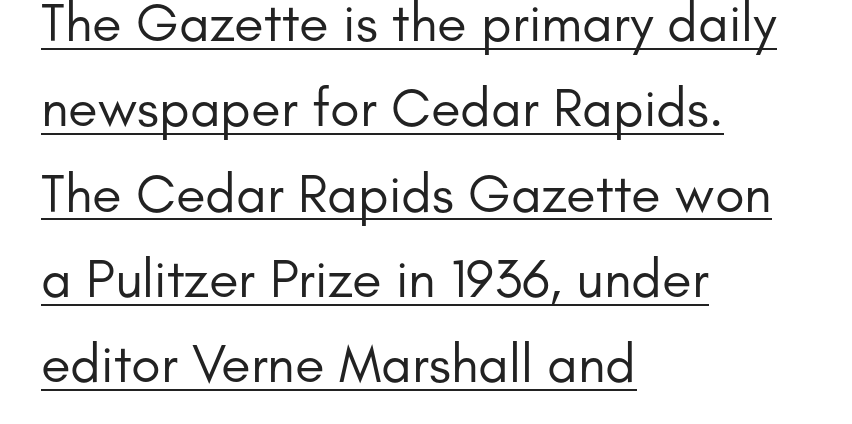
Spacing between characters is what you'd get straight out of the box. This rendering employs a face without finishing strokes, i.e., a sans-serif. Does the copy run flush right? No — it runs flush left. Summary of weight: not heavy and not bold.
